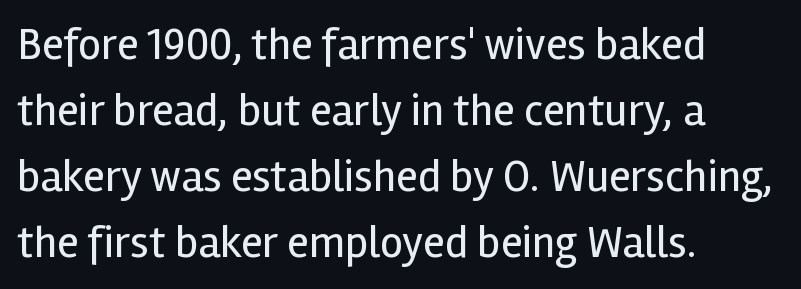
The image shows 45 px regular-weight sans-serif type, upright; set left-aligned, normal line spacing (1.47x), normal letter spacing, not underlined; a medium x-height.
